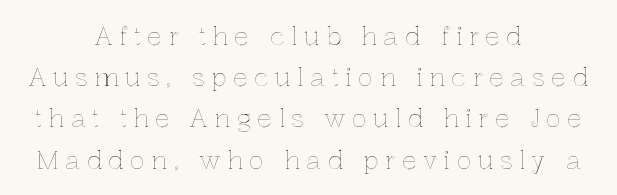
The paragraph shown floats in the horizontal middle. This block has exactly the height ordinary leading produces. Letters rest on an invisible, unmarked baseline. This sample uses expanded letter spacing, leaving extra air between glyphs.
